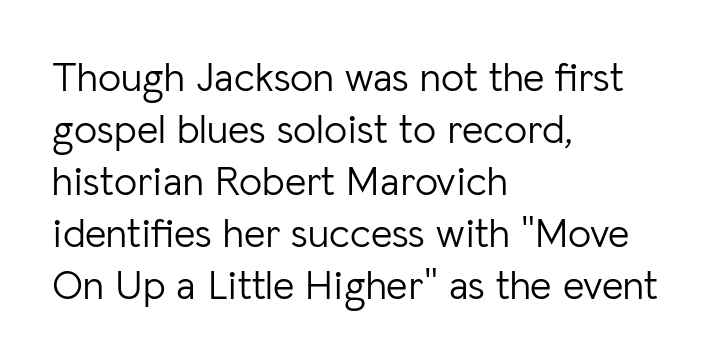
The image shows 41 px light sans-serif type, upright; set left-aligned, normal line spacing (1.27x), normal letter spacing, not underlined; low stroke contrast and a medium x-height.
